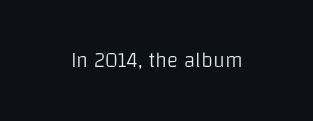
The image shows 21 px text type, upright; set centered, normal letter spacing, not underlined.
